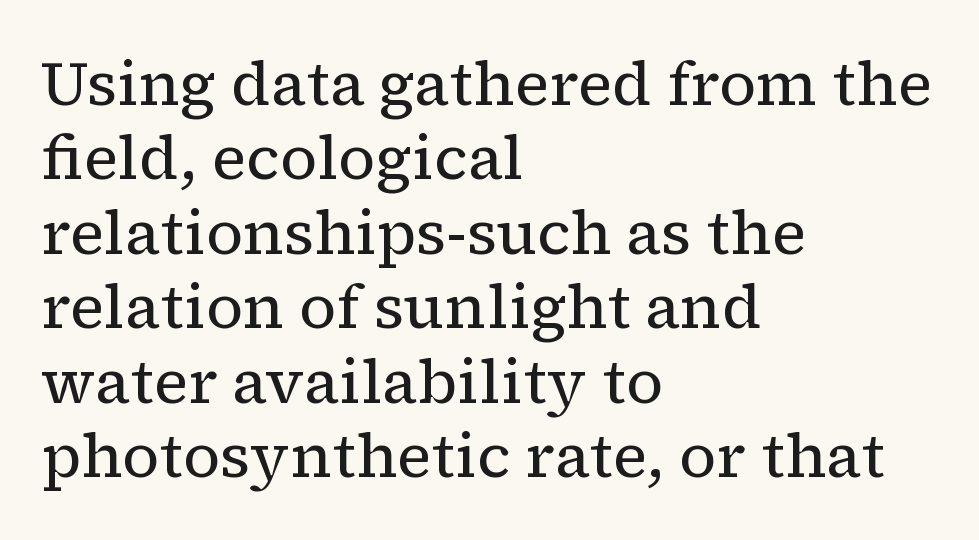
The image shows 61 px regular-weight serif type, upright; set left-aligned, line spacing 1.22x, normal letter spacing, not underlined; low stroke contrast and a medium x-height.
